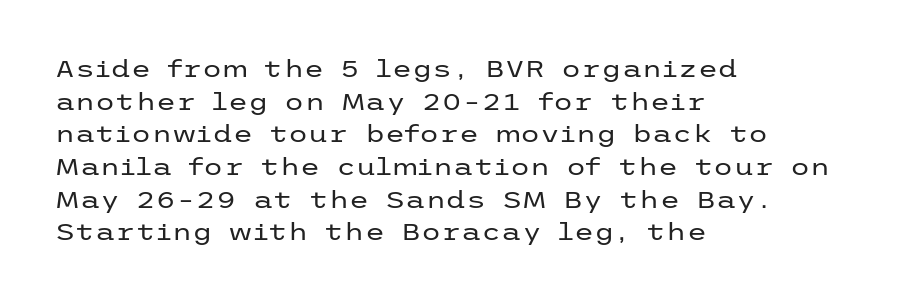
The image shows 23 px text type, upright; set left-aligned, normal line spacing (1.42x), normal letter spacing, not underlined.
